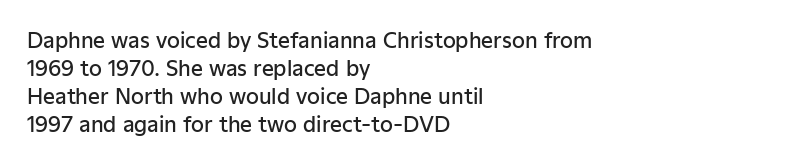
The image shows 21 px text type, upright; set left-aligned, normal line spacing (1.34x), normal letter spacing, not underlined.
